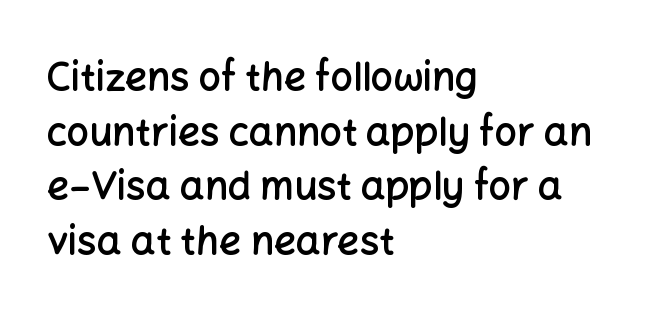
{"serif": "no", "italic": "no", "bold": "semi", "weight": "semibold", "width": "normal", "stroke_contrast": "low", "x_height": "medium", "monospaced": "no", "underline": "no", "align": "left", "line_spacing": "normal", "line_spacing_ratio": 1.4, "letter_spacing": "normal", "letter_spacing_em": 0.0, "glyph_px": 39}
